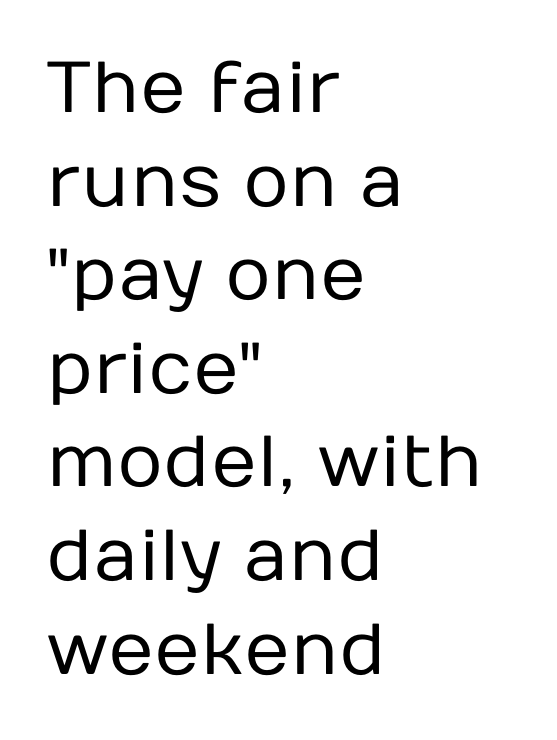
{"serif": "no", "italic": "no", "bold": "no", "weight": "regular", "width": "normal", "stroke_contrast": "low", "x_height": "medium", "monospaced": "no", "underline": "no", "align": "left", "line_spacing": "normal", "line_spacing_ratio": 1.3, "letter_spacing": "normal", "letter_spacing_em": 0.0, "glyph_px": 72}
